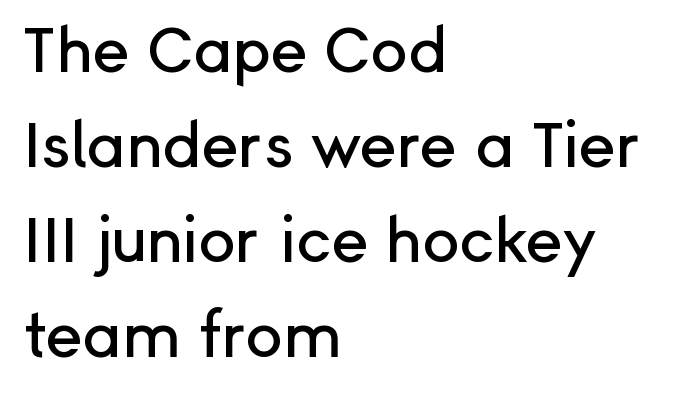
{"serif": "no", "italic": "no", "width": "normal", "stroke_contrast": "low", "x_height": "medium", "monospaced": "no", "underline": "no", "align": "left", "line_spacing": "normal", "line_spacing_ratio": 1.53, "letter_spacing": "normal", "letter_spacing_em": 0.0, "glyph_px": 62}
